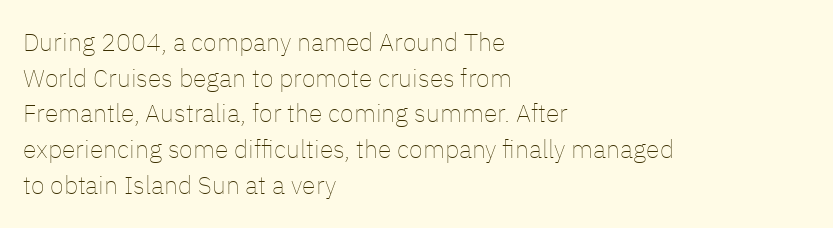
{"italic": "no", "bold": "no", "underline": "no", "align": "left", "line_spacing": "normal", "line_spacing_ratio": 1.43, "letter_spacing": "normal", "letter_spacing_em": 0.0, "glyph_px": 25}
